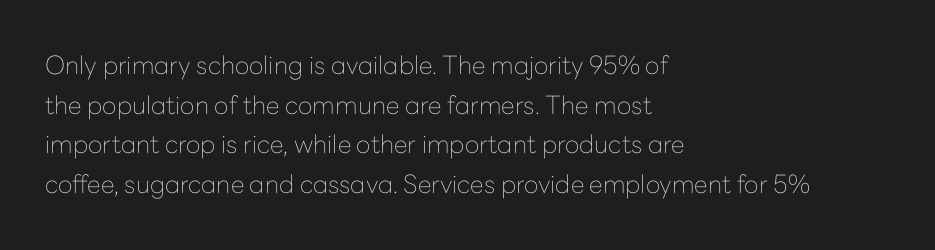
The image shows 25 px text type, upright; set left-aligned, normal line spacing (1.59x), normal letter spacing, not underlined.
